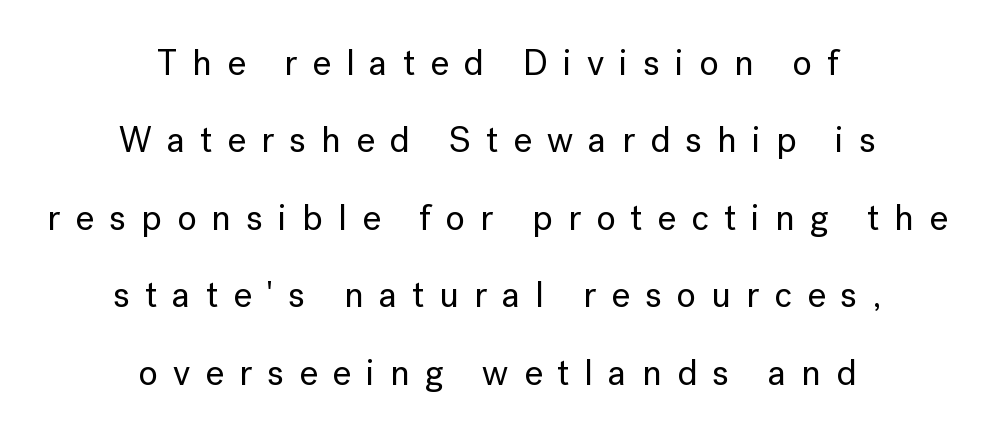
In terms of posture, this sample is upright. In terms of letterspacing, this is a distinctly airy, spread setting. A student would call this center alignment; a typographer would say set centered. Descender tails drop into unmarked territory. Is this a fixed-width face? No — the glyphs have proportional, varying widths.
